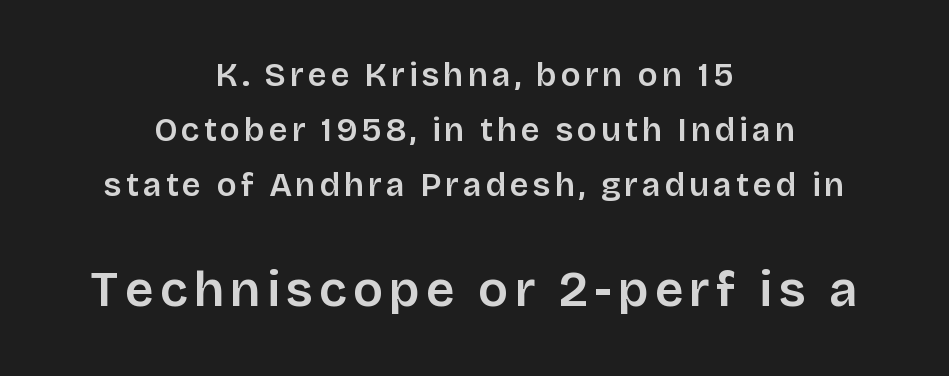
{"serif": "no", "italic": "no", "width": "normal", "stroke_contrast": "low", "x_height": "large", "monospaced": "no", "underline": "no", "align": "center", "line_spacing": "normal", "line_spacing_ratio": 1.66, "larger_block": "second", "size_ratio": 1.52, "glyph_px": 50}
